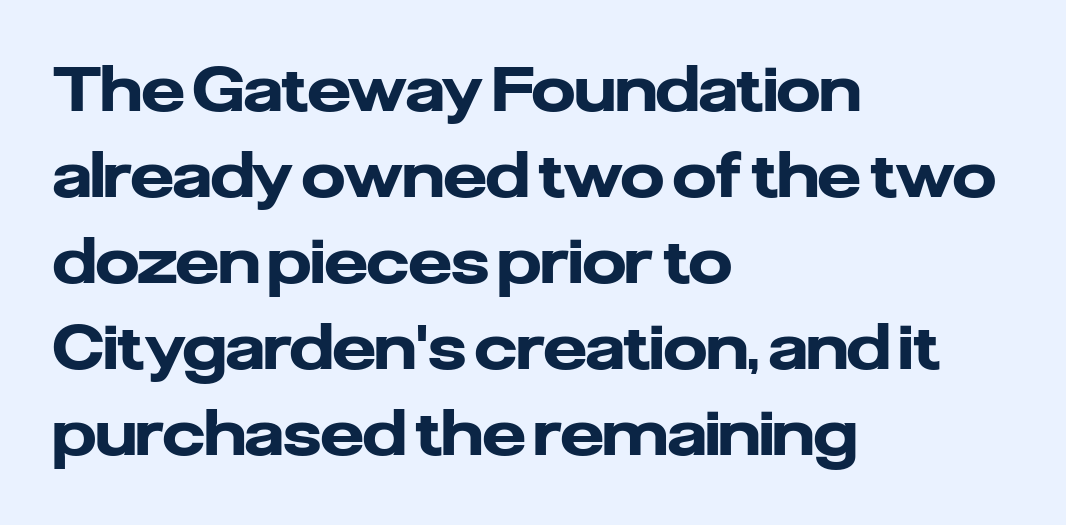
{"serif": "no", "italic": "no", "bold": "yes", "weight": "heavy", "width": "normal", "stroke_contrast": "low", "x_height": "medium", "monospaced": "no", "underline": "no", "align": "left", "line_spacing": "normal", "line_spacing_ratio": 1.41, "letter_spacing": "normal", "letter_spacing_em": 0.0, "glyph_px": 61}
